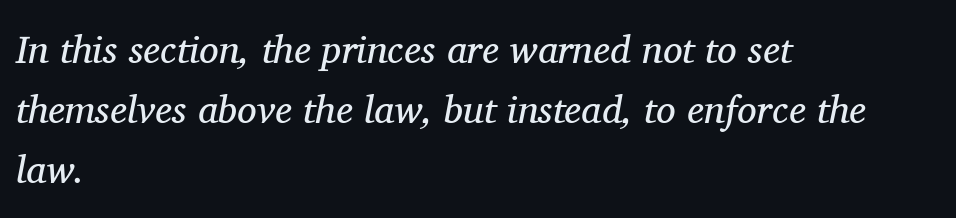
The image shows 39 px regular-weight serif type, italic (leaning right); set left-aligned, normal line spacing (1.54x), normal letter spacing, not underlined; medium stroke contrast and a medium x-height.
